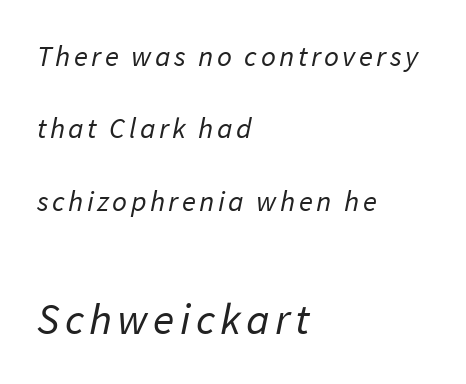
{"serif": "no", "bold": "no", "weight": "regular", "width": "normal", "stroke_contrast": "low", "x_height": "medium", "monospaced": "no", "underline": "no", "align": "left", "line_spacing": "loose", "line_spacing_ratio": 2.5, "larger_block": "second", "size_ratio": 1.52, "glyph_px": 44}
